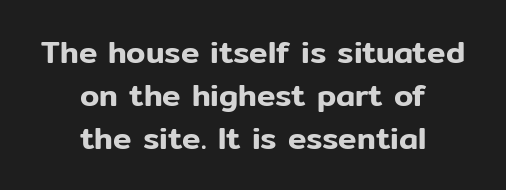
In CSS terms this would be text-align: center. The font family rendered here belongs to the sans-serif group. Inter-character spacing is left at the font's built-in metrics. A typesetter would mark this as roman, not italic. The gap between lines stays unmarked.
